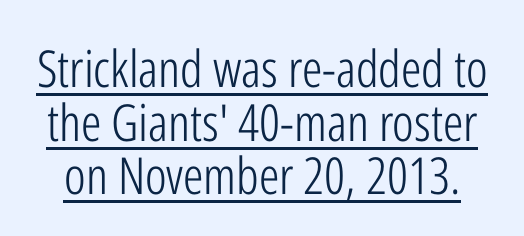
Characters follow at the spacing the type designer built in. Leading is clearly below the norm, producing a dense column. A rule runs beneath these lines of type. No feet cap the strokes, marking this as sans-serif type. Ascenders rise straight up at ninety degrees. Heaviness? Minimal to ordinary, like unemphasized prose.
